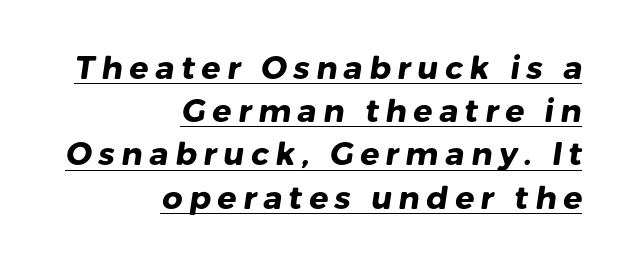
The image shows 32 px heavy sans-serif type; set right-aligned, normal line spacing (1.35x), unusually wide letter spacing (+0.2 em), underlined; low stroke contrast and a medium x-height.
